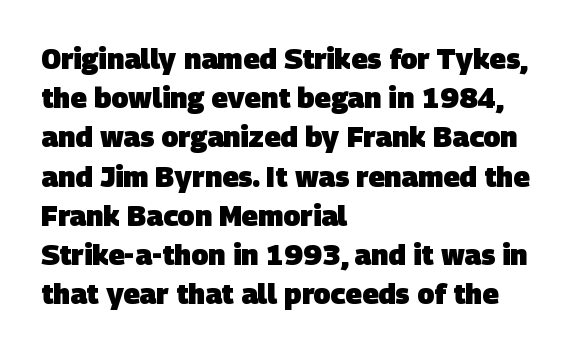
{"serif": "no", "bold": "yes", "weight": "heavy", "width": "normal", "stroke_contrast": "low", "x_height": "large", "monospaced": "no", "underline": "no", "align": "left", "line_spacing": "normal", "line_spacing_ratio": 1.4, "letter_spacing": "normal", "letter_spacing_em": 0.0, "glyph_px": 28}
